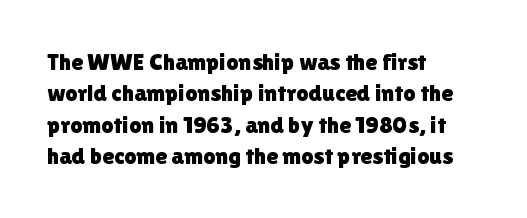
{"italic": "no", "underline": "no", "align": "left", "line_spacing": "normal", "line_spacing_ratio": 1.31, "letter_spacing": "normal", "letter_spacing_em": 0.0, "glyph_px": 24}
